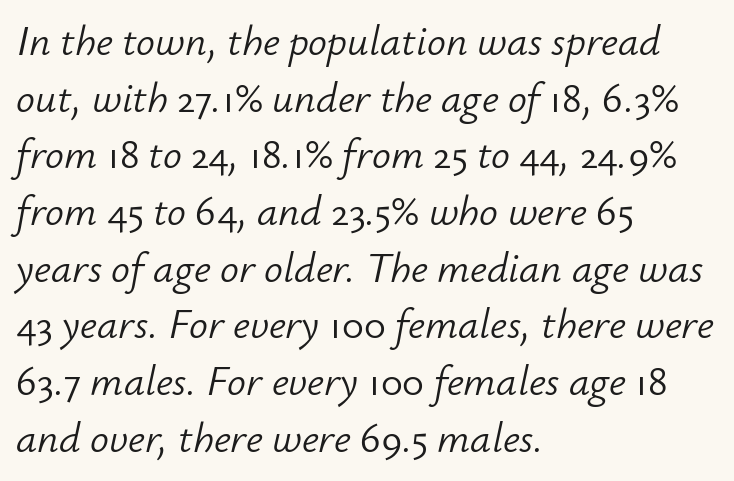
The image shows 42 px light type, italic (leaning right); set left-aligned, normal line spacing (1.35x), normal letter spacing, not underlined; low stroke contrast and a small x-height.
